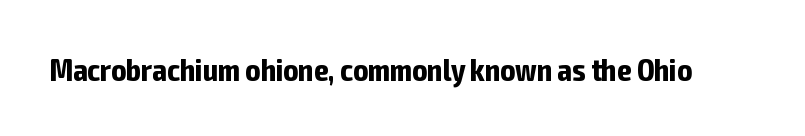
{"serif": "no", "italic": "no", "bold": "yes", "weight": "bold", "width": "condensed", "stroke_contrast": "low", "x_height": "medium", "monospaced": "no", "underline": "no", "letter_spacing": "normal", "letter_spacing_em": 0.0, "glyph_px": 31}
